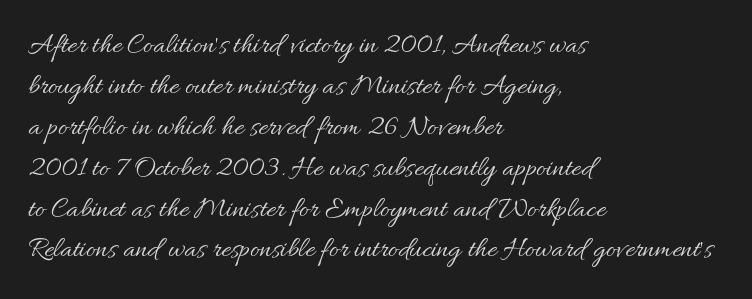
Q: Is the text bold? A: No.
Q: Is the text italic (slanted)? A: Yes.
Q: Is the text underlined? A: No.
Q: How is the paragraph aligned? A: Left-aligned.
Q: Is the spacing between letters normal or unusually wide? A: Normal.
Q: Is the spacing between lines tight, normal or loose? A: Normal.
Q: Width (condensed, normal, or wide)? A: Normal.
Q: Stroke contrast? A: Medium.
Q: x-height? A: Small.
Q: Monospaced? A: No.
